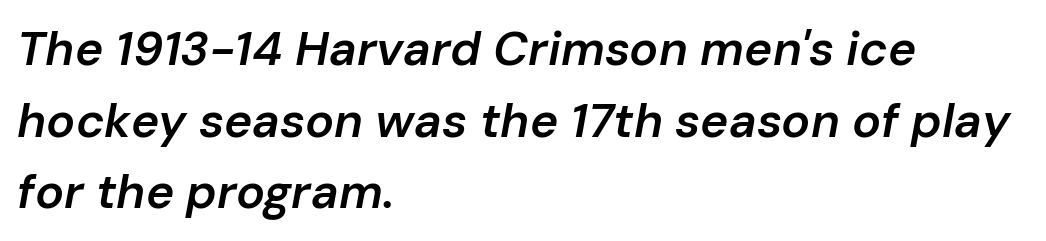
The image shows 48 px semibold type, italic (leaning right); set left-aligned, normal line spacing (1.49x), normal letter spacing, not underlined; low stroke contrast and a medium x-height.
